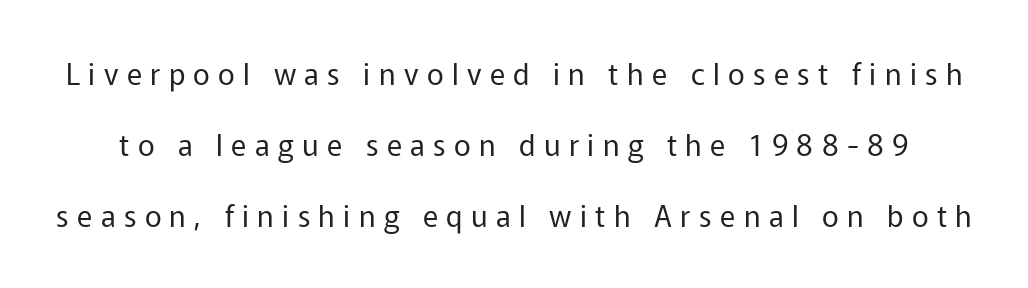
Q: Is the text bold? A: No.
Q: Is the text italic (slanted)? A: No, it is upright.
Q: Is the typeface a serif or a sans-serif typeface? A: Sans-serif.
Q: Is the text underlined? A: No.
Q: Is the spacing between letters normal or unusually wide? A: Unusually wide.
Q: Is the spacing between lines tight, normal or loose? A: Loose.
Q: Width (condensed, normal, or wide)? A: Normal.
Q: Stroke contrast? A: Low.
Q: x-height? A: Medium.
Q: Monospaced? A: No.
